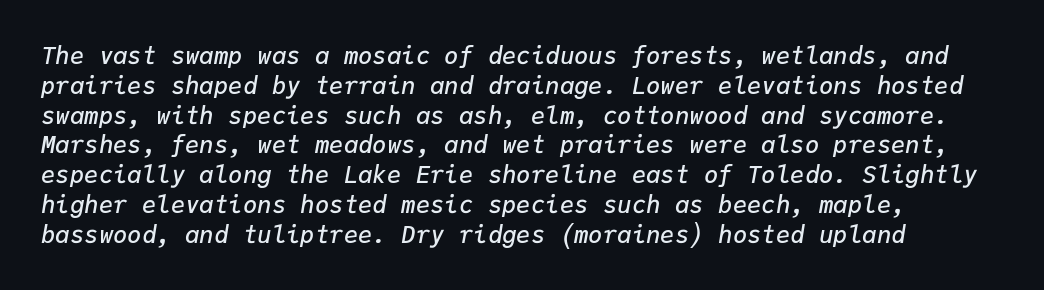
The image shows 24 px text type, italic (leaning right); set left-aligned, line spacing 1.24x, normal letter spacing, not underlined.
